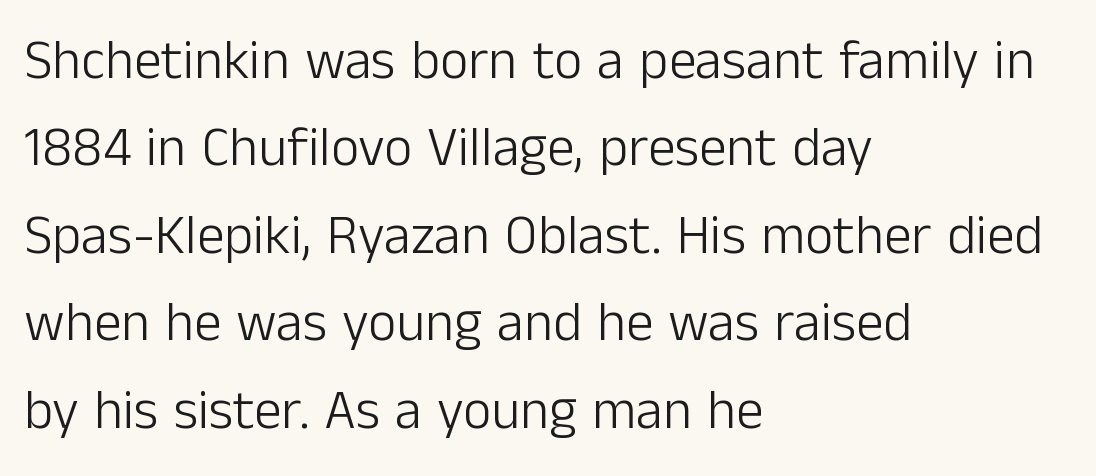
The rendering uses natural spacing where letterforms have individual widths. Look at the tracking — it's just the regular setting, nothing added. Style check: upright. Successive baselines arrive at the customary interval. Does the type have serifs? No, each stem ends abruptly.
